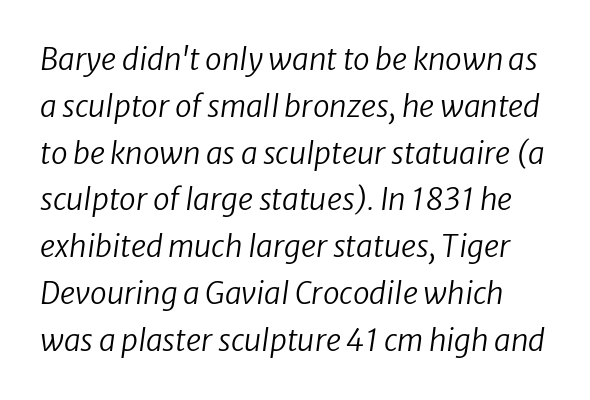
{"italic": "yes", "lean": "right", "slant_degrees": 8, "bold": "no", "weight": "regular", "width": "normal", "stroke_contrast": "low", "x_height": "medium", "monospaced": "no", "underline": "no", "line_spacing": "normal", "line_spacing_ratio": 1.56, "letter_spacing": "normal", "letter_spacing_em": 0.0, "glyph_px": 30}
